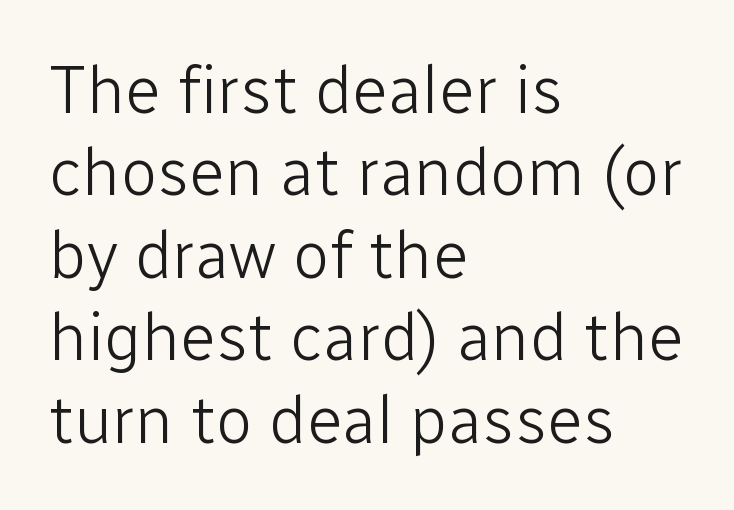
Teacher's note: observe the even left margin — that is flush-left alignment. Is this a fixed-width face? No — the glyphs have proportional, varying widths. Stems and bowls with no extra thickness — not bold. Each row of text sits above clean, open space.
